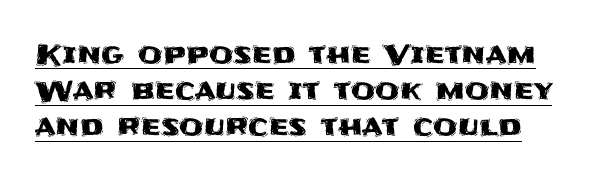
The image shows 28 px sans-serif type, upright; set normal line spacing (1.29x), normal letter spacing, underlined; medium stroke contrast and a large x-height.
